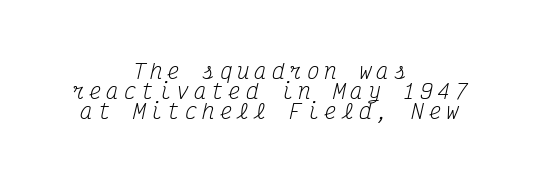
{"italic": "yes", "lean": "right", "slant_degrees": 12, "bold": "no", "underline": "no", "align": "center", "line_spacing": "tight", "line_spacing_ratio": 0.96, "letter_spacing": "wide", "letter_spacing_em": 0.23, "glyph_px": 21}
